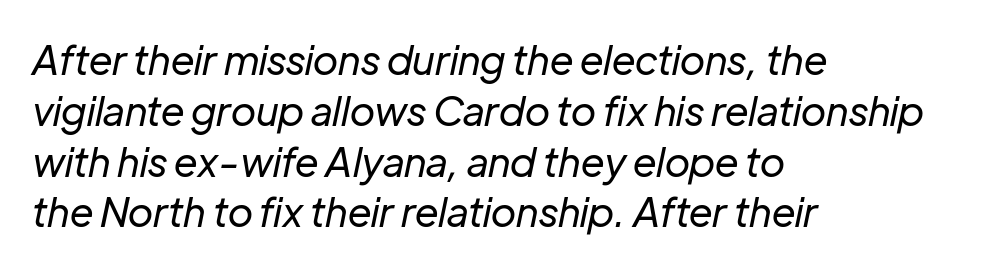
Q: Is the text bold? A: No.
Q: Is the text italic (slanted)? A: Yes, it leans right by about 12 degrees.
Q: Is the text underlined? A: No.
Q: How is the paragraph aligned? A: Left-aligned.
Q: Is the spacing between letters normal or unusually wide? A: Normal.
Q: Is the spacing between lines tight, normal or loose? A: Normal.
Q: Width (condensed, normal, or wide)? A: Normal.
Q: Stroke contrast? A: Low.
Q: x-height? A: Medium.
Q: Monospaced? A: No.
